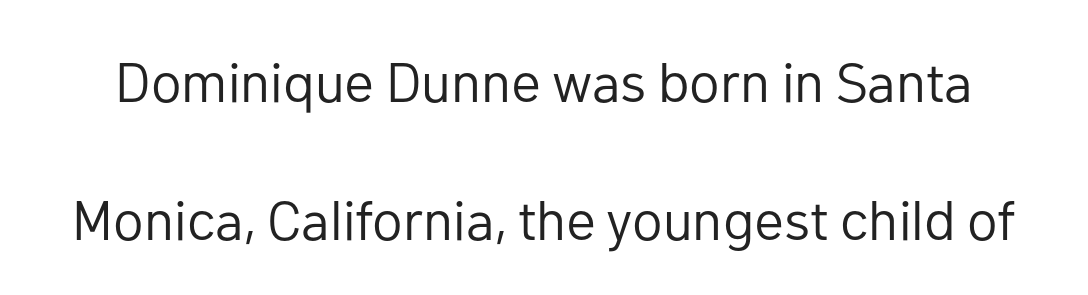
Q: Is the text bold? A: No.
Q: Is the text italic (slanted)? A: No, it is upright.
Q: Is the typeface a serif or a sans-serif typeface? A: Sans-serif.
Q: Is the text underlined? A: No.
Q: Is the spacing between letters normal or unusually wide? A: Normal.
Q: Is the spacing between lines tight, normal or loose? A: Loose.
Q: Width (condensed, normal, or wide)? A: Normal.
Q: Stroke contrast? A: Low.
Q: x-height? A: Medium.
Q: Monospaced? A: No.
